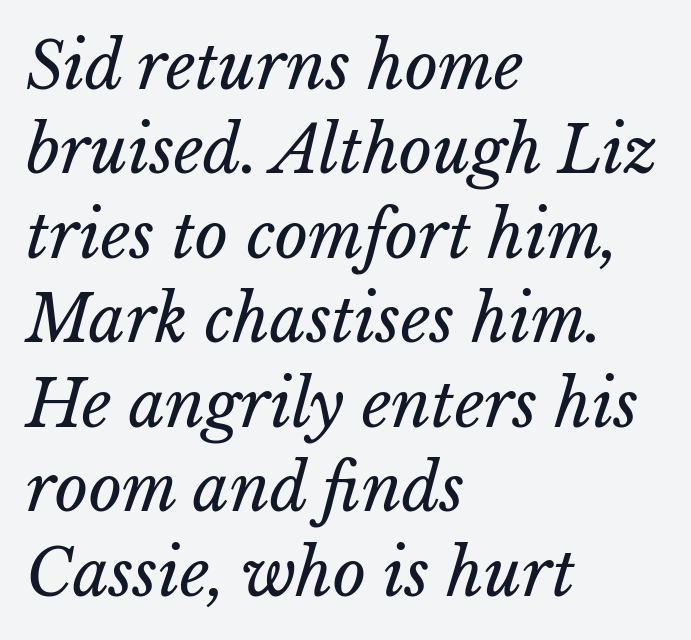
{"bold": "no", "weight": "regular", "width": "normal", "stroke_contrast": "low", "x_height": "medium", "monospaced": "no", "underline": "no", "align": "left", "line_spacing": "normal", "line_spacing_ratio": 1.32, "letter_spacing": "normal", "letter_spacing_em": 0.0, "glyph_px": 64}
